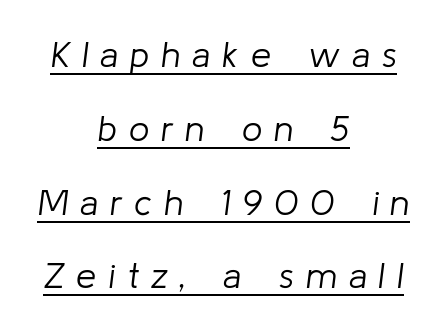
The image shows 36 px light type, italic (leaning right); set centered, loose line spacing (2.05x), unusually wide letter spacing (+0.33 em), underlined; low stroke contrast and a medium x-height.
